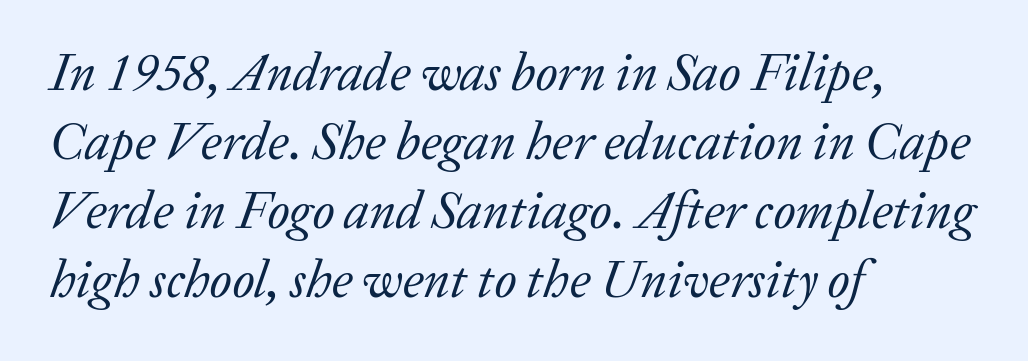
{"serif": "yes", "italic": "yes", "lean": "right", "slant_degrees": 20, "bold": "no", "weight": "regular", "width": "normal", "stroke_contrast": "low", "x_height": "medium", "monospaced": "no", "underline": "no", "align": "left", "line_spacing": "normal", "line_spacing_ratio": 1.33, "letter_spacing": "normal", "letter_spacing_em": 0.0, "glyph_px": 52}
